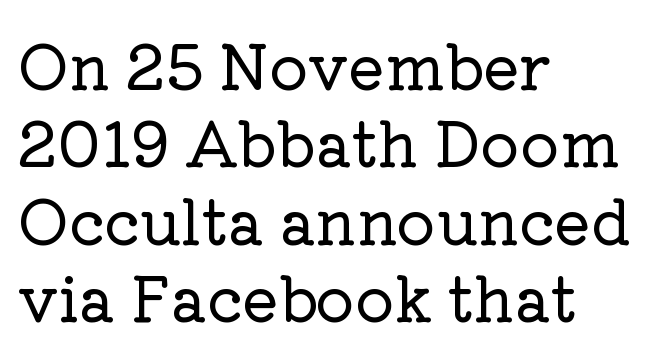
{"serif": "yes", "italic": "no", "width": "normal", "stroke_contrast": "low", "x_height": "medium", "monospaced": "no", "underline": "no", "align": "left", "line_spacing": "normal", "line_spacing_ratio": 1.27, "letter_spacing": "normal", "letter_spacing_em": 0.0, "glyph_px": 61}
